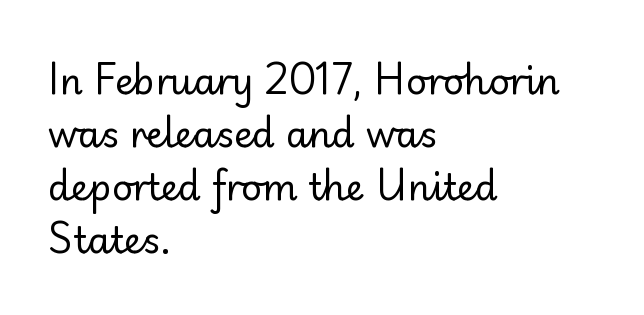
A typesetter would call this proportional, since set widths differ per character. Students, note that the glyphs here touch the page at normal intervals. The space directly below the letters is spotless. Counters stay open thanks to moderate or lighter strokes. Vertical strokes here are truly vertical.
